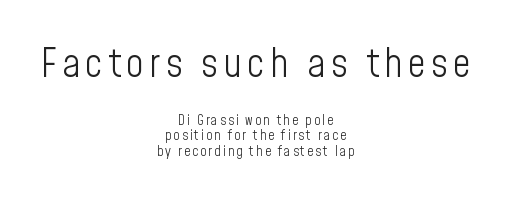
{"serif": "no", "italic": "no", "bold": "no", "weight": "light", "width": "condensed", "stroke_contrast": "low", "x_height": "medium", "monospaced": "no", "underline": "no", "align": "center", "line_spacing": "tight", "line_spacing_ratio": 1.08, "larger_block": "first", "size_ratio": 2.79, "glyph_px": 39}
